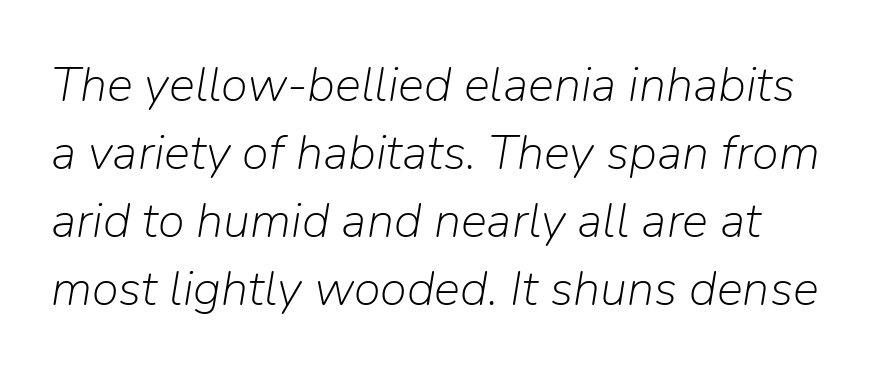
The image shows 49 px light type, italic (leaning right); set normal line spacing (1.39x), normal letter spacing, not underlined; low stroke contrast and a medium x-height.
